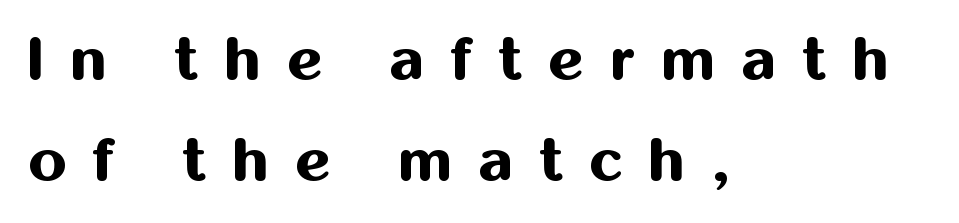
Q: Is the text bold? A: Yes.
Q: Is the text italic (slanted)? A: No, it is upright.
Q: Is the typeface a serif or a sans-serif typeface? A: Sans-serif.
Q: Is the text underlined? A: No.
Q: How is the paragraph aligned? A: Left-aligned.
Q: Is the spacing between letters normal or unusually wide? A: Unusually wide.
Q: Is the spacing between lines tight, normal or loose? A: Normal.
Q: Width (condensed, normal, or wide)? A: Normal.
Q: Stroke contrast? A: Medium.
Q: x-height? A: Medium.
Q: Monospaced? A: No.
